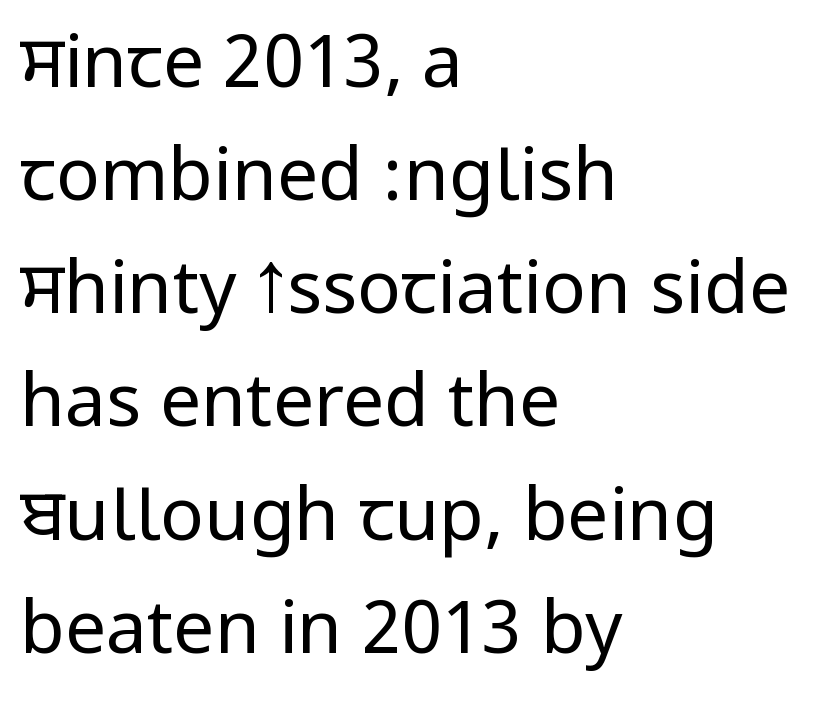
Q: Is the text bold? A: No.
Q: Is the text italic (slanted)? A: No, it is upright.
Q: Is the typeface a serif or a sans-serif typeface? A: Sans-serif.
Q: Is the text underlined? A: No.
Q: How is the paragraph aligned? A: Left-aligned.
Q: Is the spacing between letters normal or unusually wide? A: Normal.
Q: Is the spacing between lines tight, normal or loose? A: Normal.
Q: Width (condensed, normal, or wide)? A: Condensed.
Q: Stroke contrast? A: Low.
